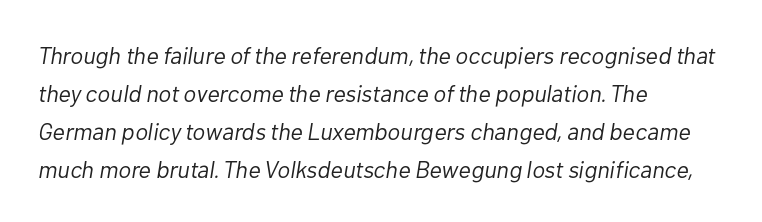
Q: Is the text bold? A: No.
Q: Is the text italic (slanted)? A: Yes, it leans right by about 10 degrees.
Q: Is the text underlined? A: No.
Q: How is the paragraph aligned? A: Left-aligned.
Q: Is the spacing between letters normal or unusually wide? A: Normal.
Q: Is the spacing between lines tight, normal or loose? A: Normal.
